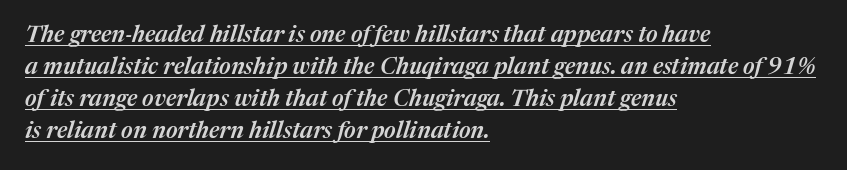
Q: Is the text bold? A: Semi-bold.
Q: Is the text italic (slanted)? A: Yes, it leans right by about 17 degrees.
Q: Is the text underlined? A: Yes.
Q: How is the paragraph aligned? A: Left-aligned.
Q: Is the spacing between letters normal or unusually wide? A: Normal.
Q: Is the spacing between lines tight, normal or loose? A: Normal.
